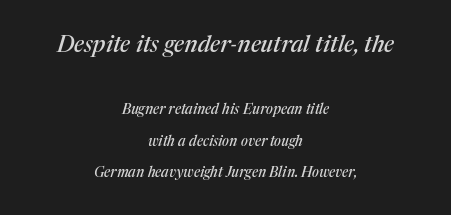
{"italic": "yes", "lean": "right", "slant_degrees": 17, "underline": "no", "align": "center", "line_spacing": "loose", "line_spacing_ratio": 2.22, "letter_spacing": "normal", "letter_spacing_em": 0.0, "larger_block": "first", "size_ratio": 1.64, "glyph_px": 23}
